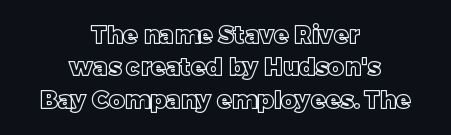
{"italic": "no", "underline": "no", "align": "center", "line_spacing": "normal", "line_spacing_ratio": 1.35, "letter_spacing": "normal", "letter_spacing_em": 0.0, "glyph_px": 24}
